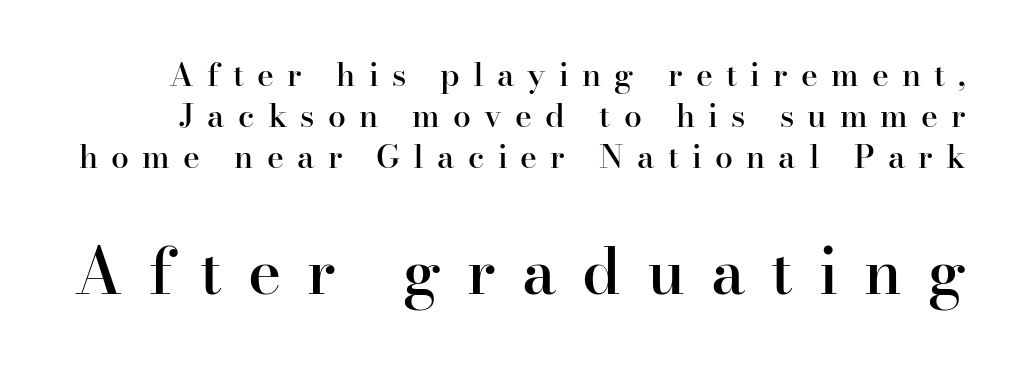
The passage shown is typed in a proportional face where columns would drift. You can tell from the footed stems that serif type was used. The passage shown begins with its smaller block and ends with its larger one. Glyph-to-glyph distance is far greater than everyday printed text.
